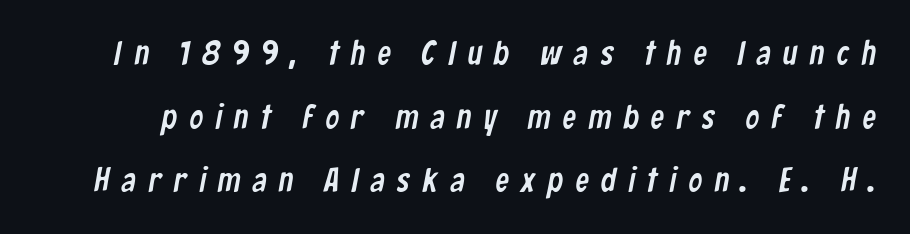
{"serif": "no", "width": "condensed", "stroke_contrast": "low", "x_height": "medium", "monospaced": "no", "underline": "no", "line_spacing_ratio": 1.87, "letter_spacing": "wide", "letter_spacing_em": 0.36, "glyph_px": 34}
